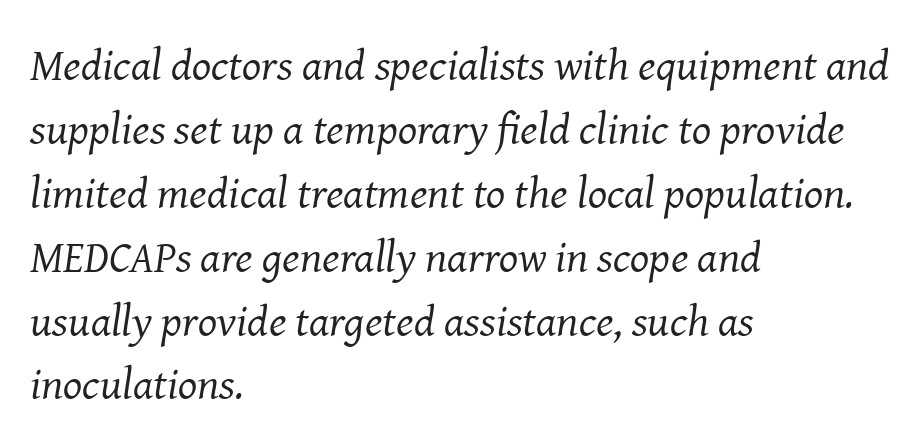
There is no visible air inserted between adjacent glyphs. Successive baselines arrive at the customary interval. Bold? No — there's no thickening of the strokes. If you drew a line through each stem, it would be angled. Lines of text with bare space underneath.
